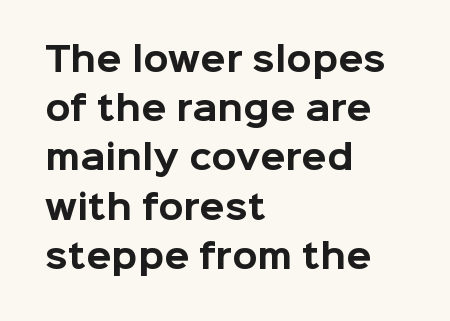
The image shows 33 px bold sans-serif type, upright; set left-aligned, normal line spacing (1.49x), normal letter spacing, not underlined; low stroke contrast and a medium x-height.
